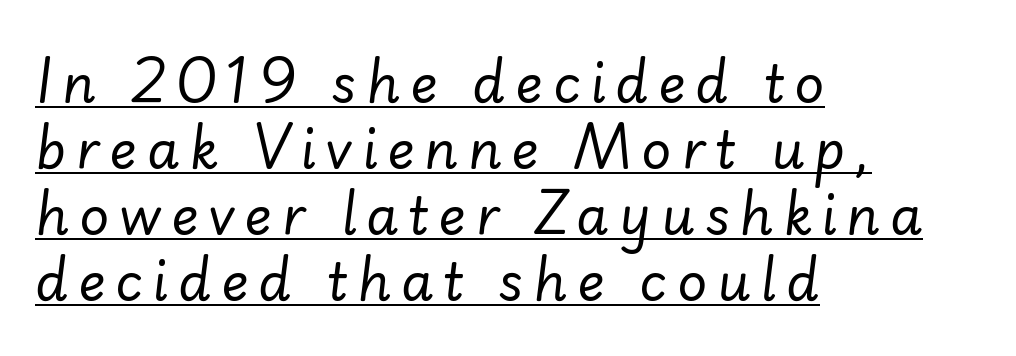
{"italic": "yes", "lean": "right", "slant_degrees": 7, "bold": "no", "weight": "regular", "width": "normal", "stroke_contrast": "low", "x_height": "small", "monospaced": "no", "underline": "yes", "align": "left", "line_spacing": "normal", "line_spacing_ratio": 1.27, "glyph_px": 52}
